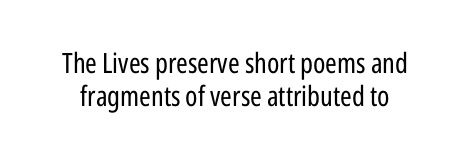
The type sits square on the baseline with zero lean. This sample has the flowing, uneven cadence of proportional lettering. Lines of text with bare space underneath. Nothing unusual about the tracking: characters are spaced as the font intends. Examine the stroke ends and you'll find no serifs.
